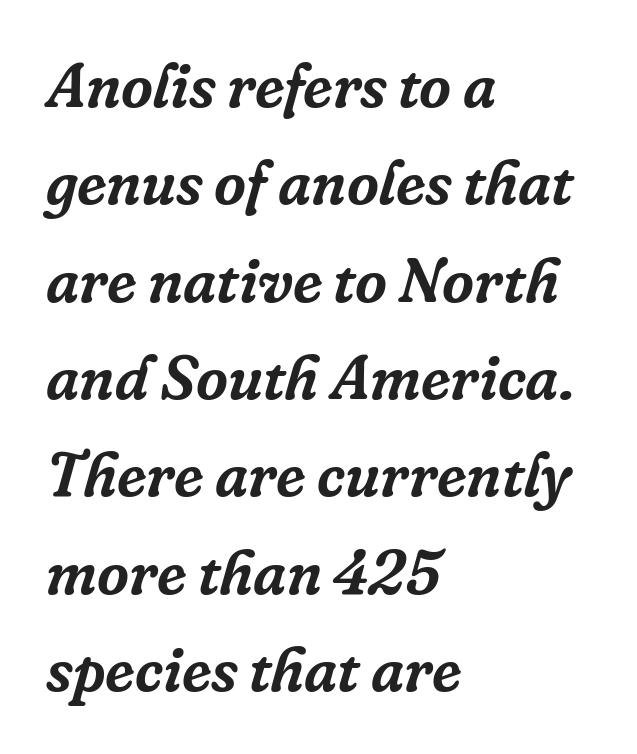
Q: Is the text italic (slanted)? A: Yes, it leans right by about 16 degrees.
Q: Is the typeface a serif or a sans-serif typeface? A: Serif.
Q: Is the text underlined? A: No.
Q: How is the paragraph aligned? A: Left-aligned.
Q: Is the spacing between letters normal or unusually wide? A: Normal.
Q: Is the spacing between lines tight, normal or loose? A: Normal.
Q: Width (condensed, normal, or wide)? A: Normal.
Q: Stroke contrast? A: Low.
Q: x-height? A: Medium.
Q: Monospaced? A: No.
